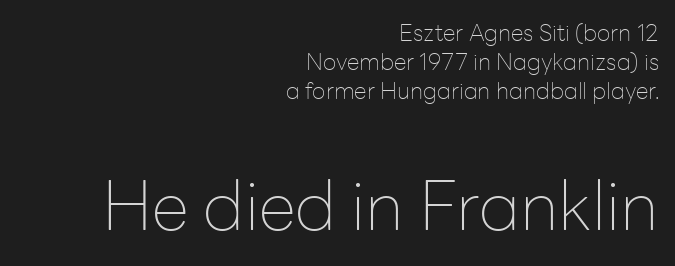
Q: Is the text bold? A: No.
Q: Is the text italic (slanted)? A: No, it is upright.
Q: Is the typeface a serif or a sans-serif typeface? A: Sans-serif.
Q: Is the text underlined? A: No.
Q: How is the paragraph aligned? A: Right-aligned.
Q: Is the spacing between letters normal or unusually wide? A: Normal.
Q: Is the spacing between lines tight, normal or loose? A: Normal.
Q: Which block of text is set in a larger size, the first (top) or the second (bottom)? A: The second (bottom) one.
Q: Width (condensed, normal, or wide)? A: Normal.
Q: Stroke contrast? A: Low.
Q: x-height? A: Medium.
Q: Monospaced? A: No.
